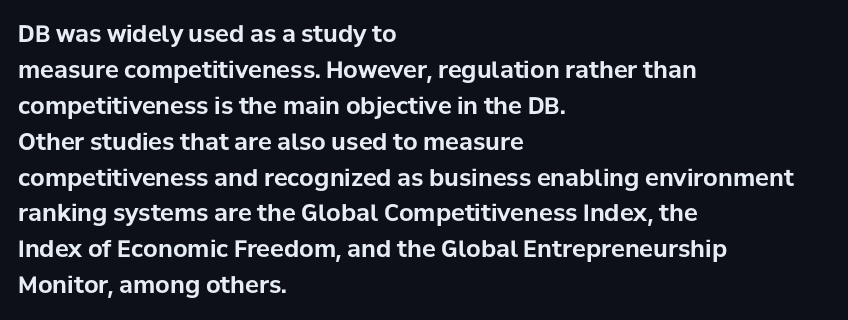
The line-height multiplier appears to be the usual default. Plain, unruled lines of type. The type is set solid horizontally, with unmodified tracking. Horizontal alignment here is leftward, the default for most running prose. Does the weight exceed regular? Yes, all the way to bold.
